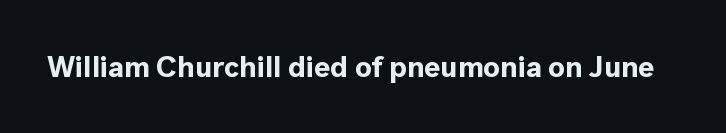
Q: Is the text bold? A: Yes.
Q: Is the text italic (slanted)? A: No, it is upright.
Q: Is the typeface a serif or a sans-serif typeface? A: Sans-serif.
Q: Is the text underlined? A: No.
Q: Is the spacing between letters normal or unusually wide? A: Normal.
Q: Width (condensed, normal, or wide)? A: Normal.
Q: x-height? A: Medium.
Q: Monospaced? A: No.
